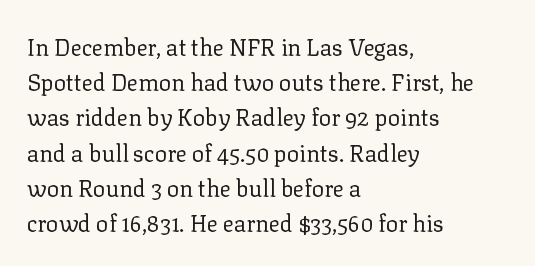
A typesetter would call this leading conventional body-copy spacing. Casual observation: everything's shoved over to the left. Counters stay open thanks to moderate or lighter strokes. The lettering stays uniformly vertical, giving the passage a roman look. No extra tracking has been applied to these lines. The gap between lines stays unmarked.
